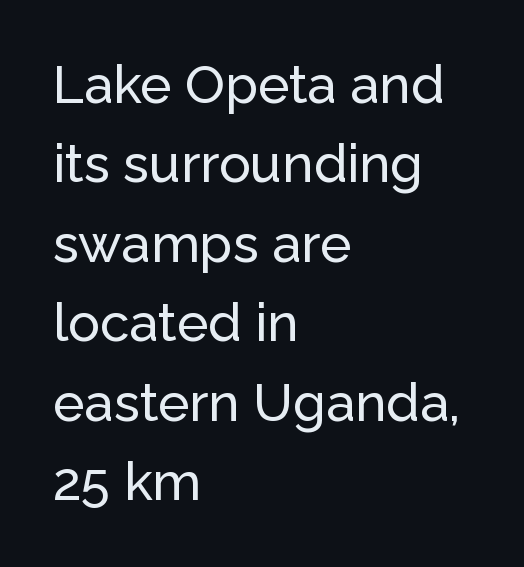
{"serif": "no", "italic": "no", "width": "normal", "stroke_contrast": "low", "x_height": "medium", "monospaced": "no", "underline": "no", "align": "left", "line_spacing": "normal", "line_spacing_ratio": 1.5, "letter_spacing": "normal", "letter_spacing_em": 0.0, "glyph_px": 53}
